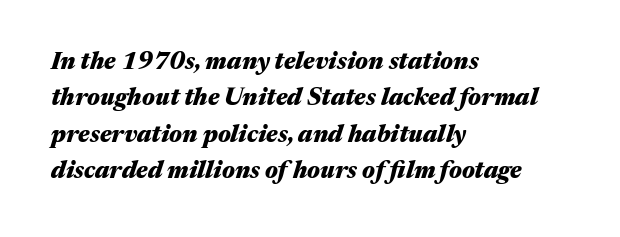
{"italic": "yes", "lean": "right", "slant_degrees": 17, "bold": "yes", "underline": "no", "align": "left", "line_spacing": "normal", "line_spacing_ratio": 1.52, "letter_spacing": "normal", "letter_spacing_em": 0.0, "glyph_px": 24}
